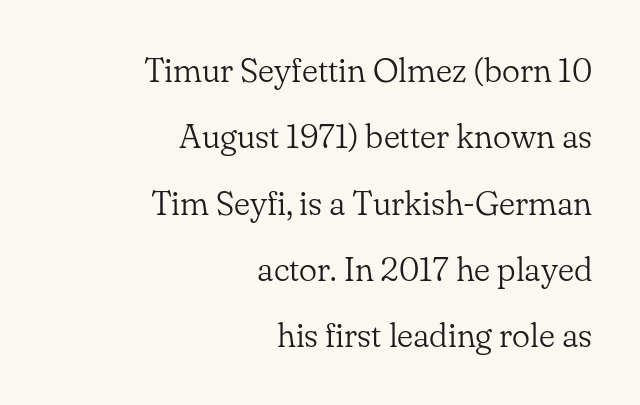
Think of a printed novel: that variable character pitch is what you see here. The rendering keeps characters at their native spacing. Caption: face not bold, strokes unweighted. The paragraph has a hard right edge and a soft left edge. These lines stand farther apart than default settings would place them.
